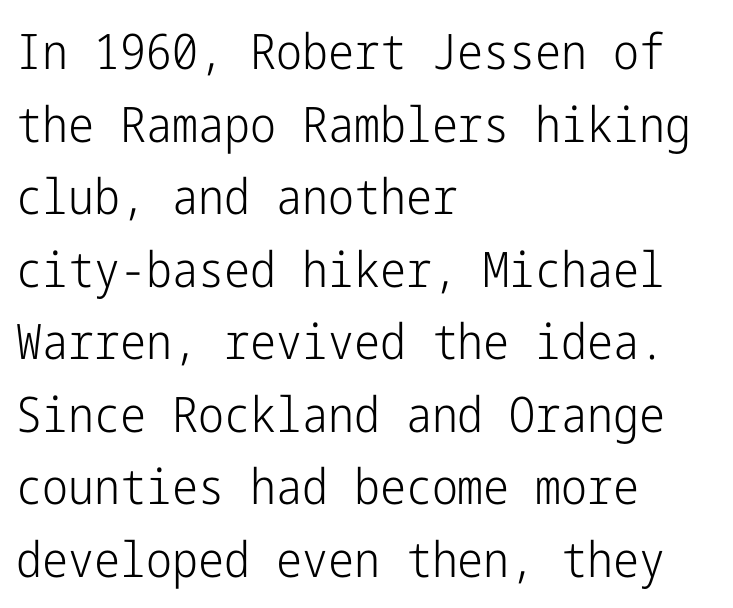
Q: Is the text bold? A: No.
Q: Is the text italic (slanted)? A: No, it is upright.
Q: Is the typeface a serif or a sans-serif typeface? A: Sans-serif.
Q: Is the text underlined? A: No.
Q: How is the paragraph aligned? A: Left-aligned.
Q: Is the spacing between letters normal or unusually wide? A: Normal.
Q: Is the spacing between lines tight, normal or loose? A: Normal.
Q: Width (condensed, normal, or wide)? A: Condensed.
Q: Stroke contrast? A: Low.
Q: x-height? A: Medium.
